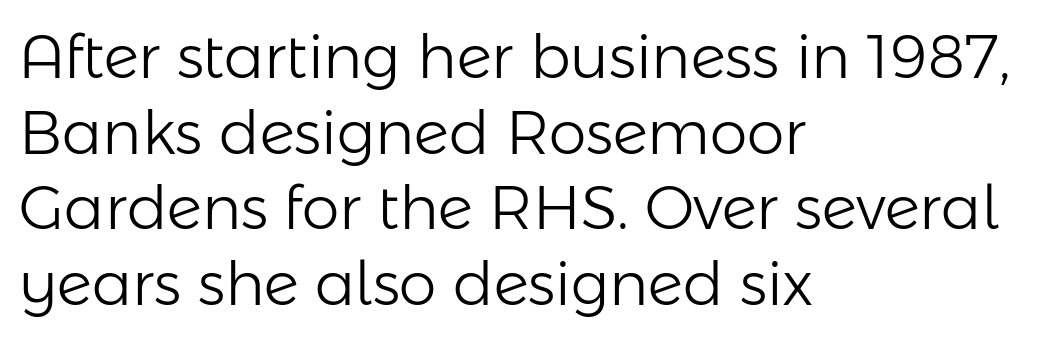
{"serif": "no", "italic": "no", "bold": "no", "weight": "light", "width": "normal", "stroke_contrast": "low", "x_height": "medium", "monospaced": "no", "underline": "no", "align": "left", "line_spacing": "normal", "line_spacing_ratio": 1.26, "letter_spacing": "normal", "letter_spacing_em": 0.0, "glyph_px": 60}
